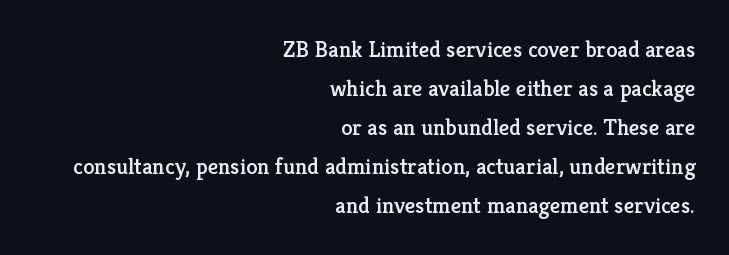
Nobody touched the tracking dial on this one. Do the letters lean? They stand straight. This rendering uses right alignment, leaving the left contour irregular. Whoever set this chose a conventional vertical rhythm. The passage shown is not underscored anywhere.
